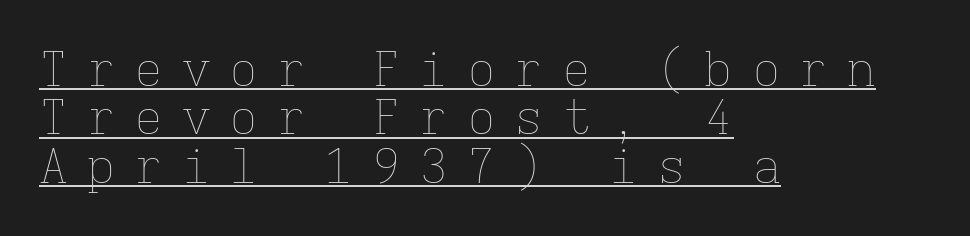
The image shows 48 px thin type, upright, monospaced; set left-aligned, tight line spacing (1.01x), unusually wide letter spacing (+0.39 em), underlined; low stroke contrast and a medium x-height.
